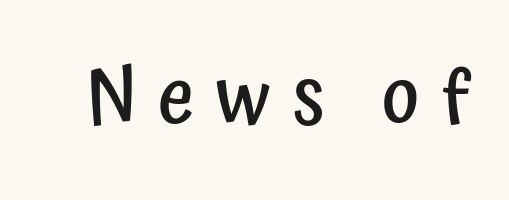
Proportional: the letters do not fall into vertical columns. Set as a demibold, roughly 600 on the weight scale. The horizontal fit of the characters is loose and conspicuously gappy. The baseline area is clear. The font's upright variant was chosen for this text.
